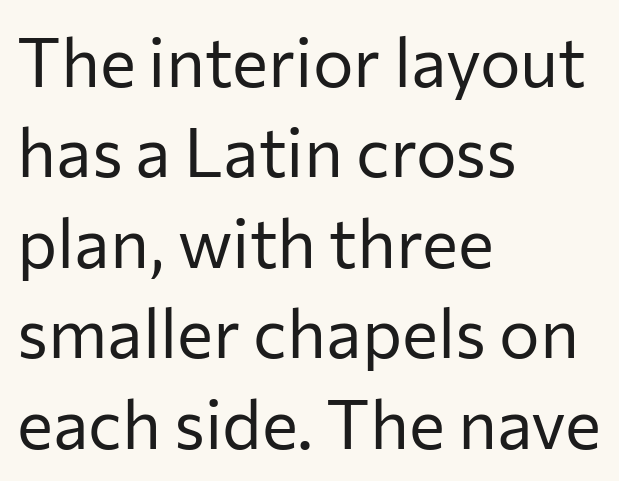
The image shows 68 px regular-weight sans-serif type, upright; set left-aligned, normal line spacing (1.33x), normal letter spacing, not underlined; low stroke contrast and a medium x-height.
